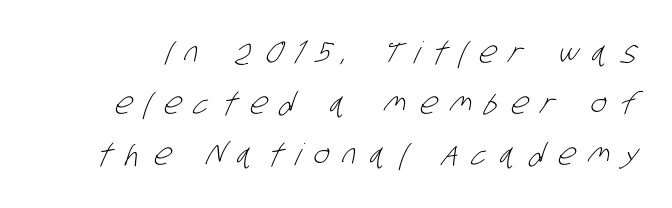
The image shows 30 px light, condensed sans-serif type; set normal line spacing (1.7x), unusually wide letter spacing (+0.45 em), not underlined; low stroke contrast and a large x-height.
